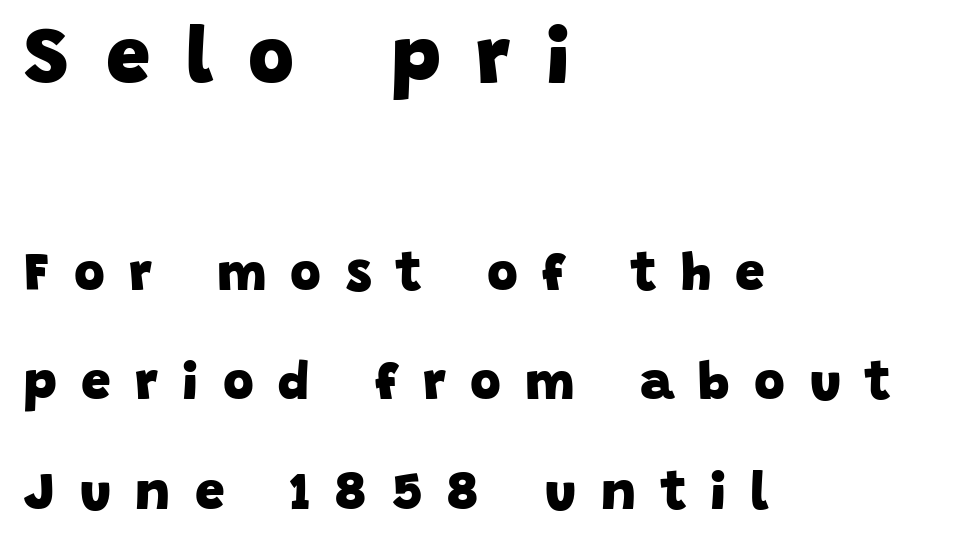
The image shows 79 px heavy sans-serif type; set left-aligned, loose line spacing (2.07x), unusually wide letter spacing (+0.46 em), not underlined; the first (top) block is 1.49x larger; low stroke contrast and a large x-height.
